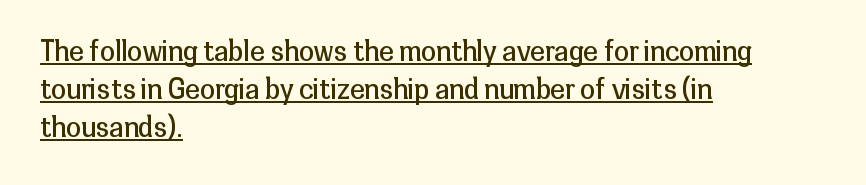
The image shows 27 px text type, upright; set left-aligned, normal line spacing (1.41x), normal letter spacing, underlined.
